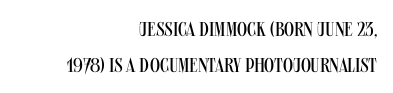
The image shows 20 px text type, upright; set right-aligned, line spacing 1.82x, normal letter spacing, not underlined.
